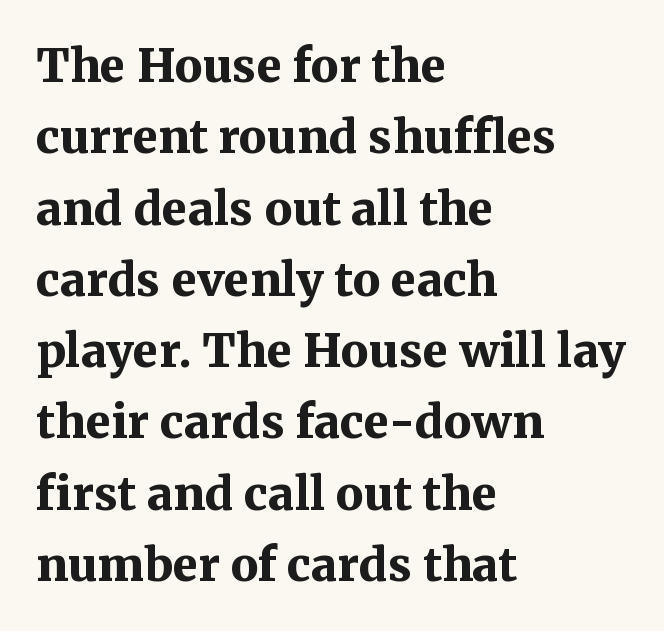
Q: Is the text bold? A: Yes.
Q: Is the text italic (slanted)? A: No, it is upright.
Q: Is the typeface a serif or a sans-serif typeface? A: Serif.
Q: Is the text underlined? A: No.
Q: How is the paragraph aligned? A: Left-aligned.
Q: Is the spacing between letters normal or unusually wide? A: Normal.
Q: Is the spacing between lines tight, normal or loose? A: Normal.
Q: Width (condensed, normal, or wide)? A: Normal.
Q: Stroke contrast? A: Medium.
Q: x-height? A: Medium.
Q: Monospaced? A: No.
